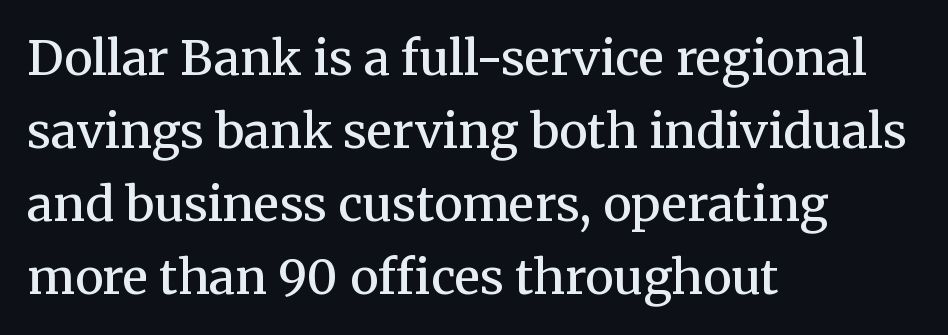
The image shows 48 px semibold serif type, upright; set left-aligned, normal line spacing (1.52x), normal letter spacing, not underlined; medium stroke contrast and a medium x-height.
